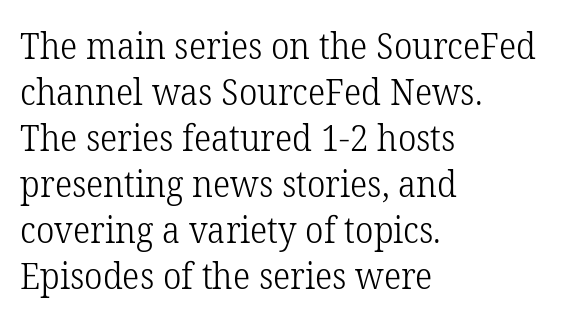
{"serif": "yes", "italic": "no", "bold": "no", "weight": "light", "width": "normal", "stroke_contrast": "low", "x_height": "medium", "monospaced": "no", "underline": "no", "align": "left", "line_spacing": "normal", "line_spacing_ratio": 1.28, "letter_spacing": "normal", "letter_spacing_em": 0.0, "glyph_px": 36}
